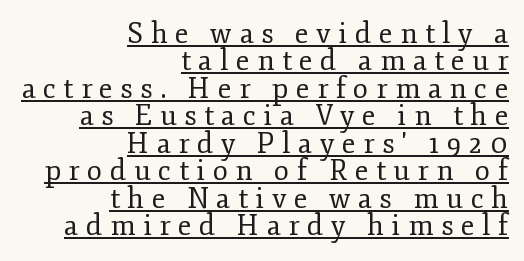
Q: Is the text bold? A: No.
Q: Is the text italic (slanted)? A: No, it is upright.
Q: Is the typeface a serif or a sans-serif typeface? A: Serif.
Q: Is the text underlined? A: Yes.
Q: How is the paragraph aligned? A: Right-aligned.
Q: Is the spacing between letters normal or unusually wide? A: Unusually wide.
Q: Is the spacing between lines tight, normal or loose? A: Tight.
Q: Width (condensed, normal, or wide)? A: Normal.
Q: Stroke contrast? A: Low.
Q: x-height? A: Small.
Q: Monospaced? A: No.
